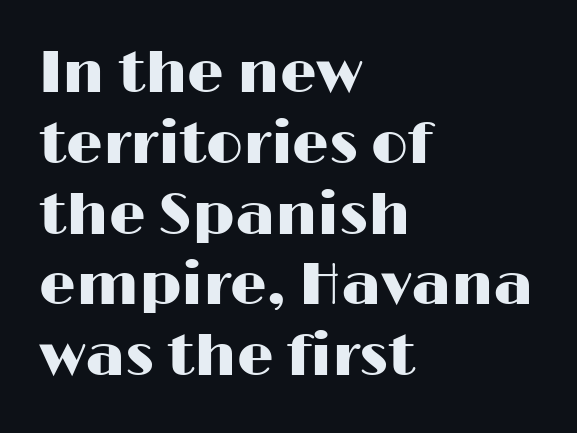
{"serif": "no", "italic": "no", "width": "wide", "stroke_contrast": "high", "x_height": "medium", "monospaced": "no", "underline": "no", "align": "left", "line_spacing_ratio": 1.22, "letter_spacing": "normal", "letter_spacing_em": 0.0, "glyph_px": 58}
